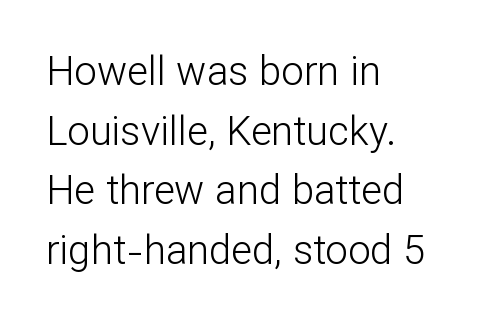
{"serif": "no", "italic": "no", "bold": "no", "weight": "light", "width": "normal", "stroke_contrast": "low", "x_height": "medium", "monospaced": "no", "underline": "no", "align": "left", "line_spacing": "normal", "line_spacing_ratio": 1.49, "letter_spacing": "normal", "letter_spacing_em": 0.0, "glyph_px": 40}
